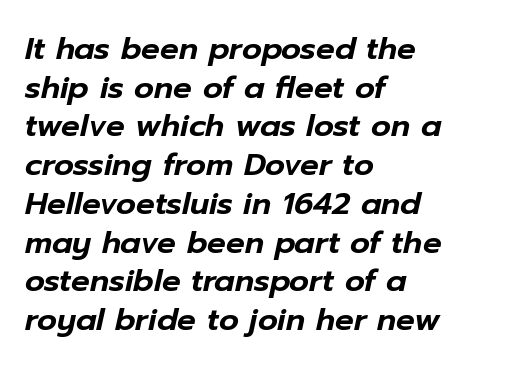
Descender tails drop into unmarked territory. Emphasis-style slanted type is in use. Compared with a centered layout, this one pins lines to the left instead. Spacing verdict: proportional, widths tailored to each character. Notice how descenders clear the ascenders below comfortably — that's standard leading.
